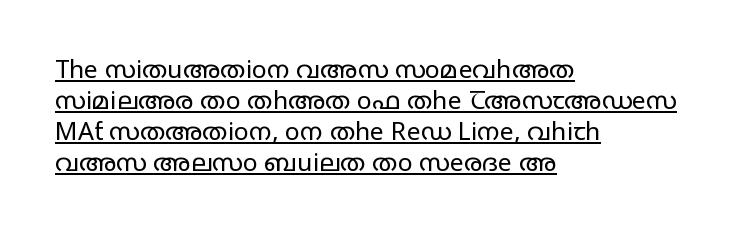
Notice how the stems are strictly vertical — no italics here. Line starts are locked; line ends wander. Each line of the rendering has a horizontal stroke beneath the glyphs. Compared with typical body copy, the letter spacing here is the same.
